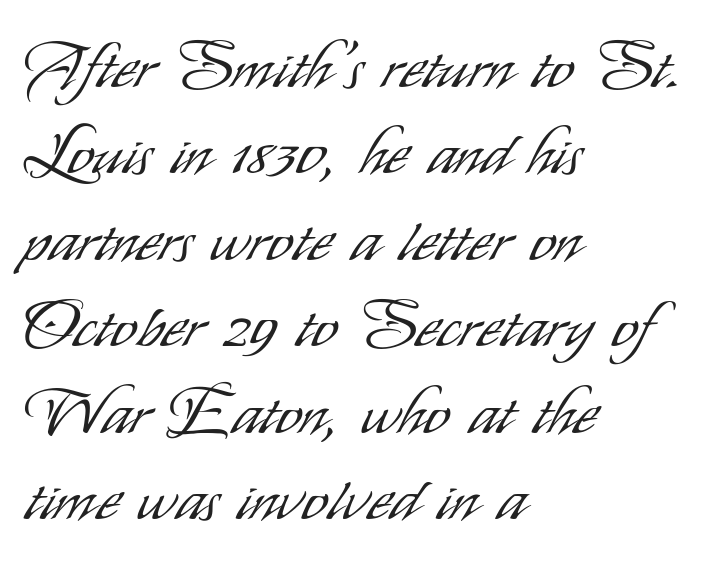
{"serif": "no", "bold": "no", "weight": "light", "width": "condensed", "stroke_contrast": "low", "x_height": "small", "monospaced": "no", "underline": "no", "align": "left", "line_spacing": "normal", "line_spacing_ratio": 1.33, "letter_spacing": "normal", "letter_spacing_em": 0.0, "glyph_px": 65}
